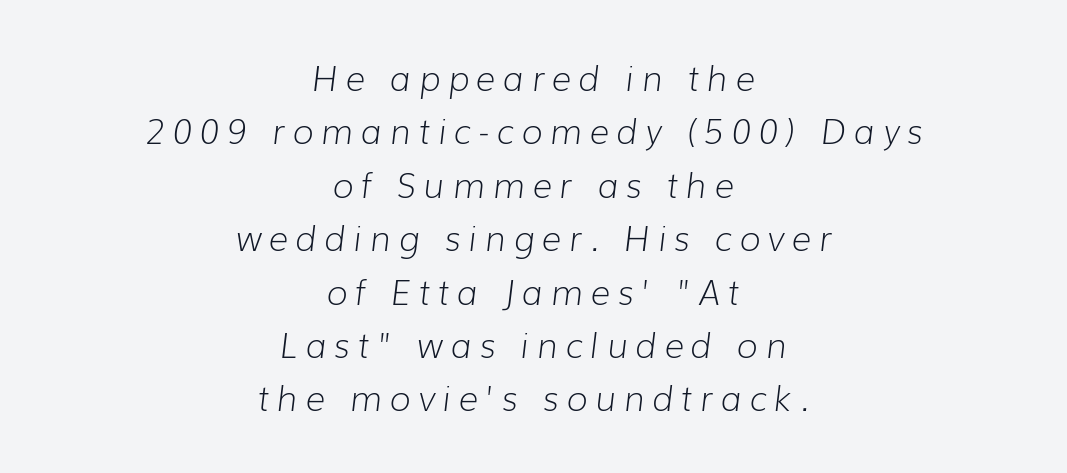
Q: Is the text bold? A: No.
Q: Is the text italic (slanted)? A: Yes, it leans right by about 7 degrees.
Q: Is the text underlined? A: No.
Q: How is the paragraph aligned? A: Centered.
Q: Is the spacing between letters normal or unusually wide? A: Unusually wide.
Q: Is the spacing between lines tight, normal or loose? A: Normal.
Q: Width (condensed, normal, or wide)? A: Normal.
Q: Stroke contrast? A: Low.
Q: x-height? A: Medium.
Q: Monospaced? A: No.
